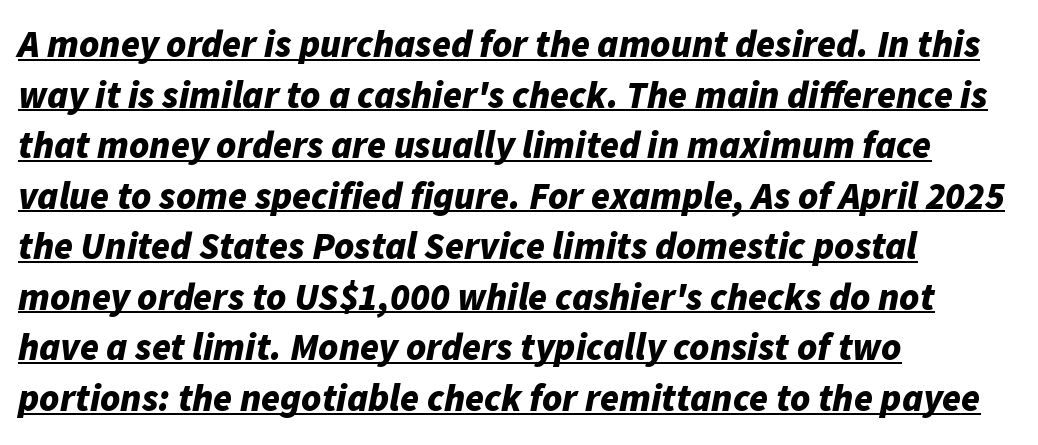
Slant detected: the letters are inclined. The line texture is even and compact thanks to regular tracking. Plenty of ink on the page — the face is bold. Layout note: lines flush left. Here the designer chose a conventional face with non-uniform glyph widths.
